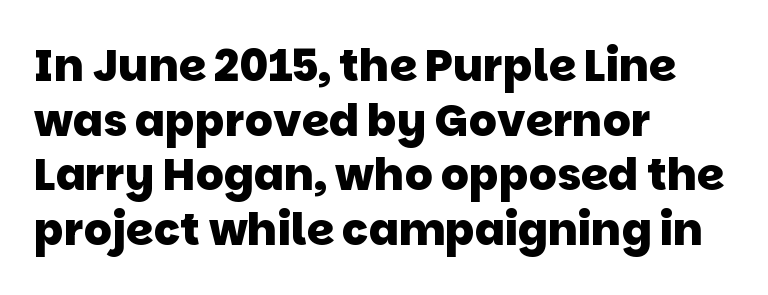
Q: Is the text bold? A: Yes.
Q: Is the typeface a serif or a sans-serif typeface? A: Sans-serif.
Q: Is the text underlined? A: No.
Q: How is the paragraph aligned? A: Left-aligned.
Q: Is the spacing between letters normal or unusually wide? A: Normal.
Q: Width (condensed, normal, or wide)? A: Normal.
Q: Stroke contrast? A: Low.
Q: x-height? A: Large.
Q: Monospaced? A: No.
